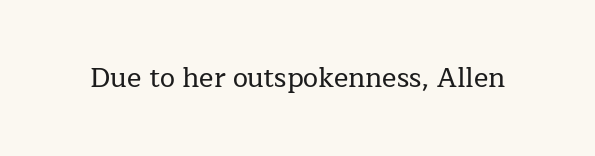
This rendering leaves character spacing at its baseline value. Has an underline been added? It has not. No italicization has been applied; the sample stays upright.
